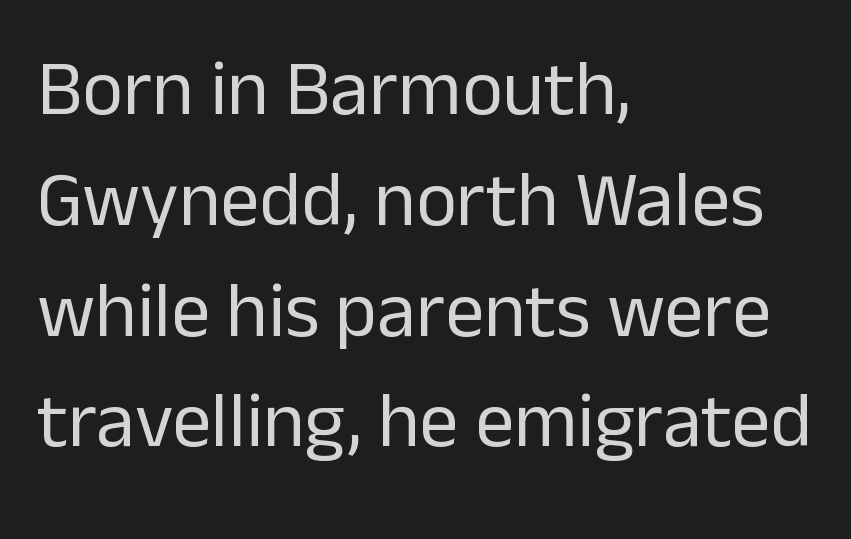
The image shows 78 px regular-weight sans-serif type, upright; set left-aligned, normal line spacing (1.42x), normal letter spacing, not underlined; low stroke contrast and a medium x-height.
